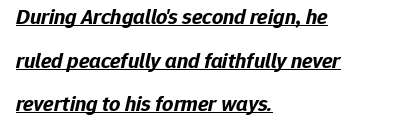
{"italic": "yes", "lean": "right", "slant_degrees": 12, "bold": "yes", "underline": "yes", "align": "left", "line_spacing": "loose", "line_spacing_ratio": 1.98, "letter_spacing": "normal", "letter_spacing_em": 0.0, "glyph_px": 22}
